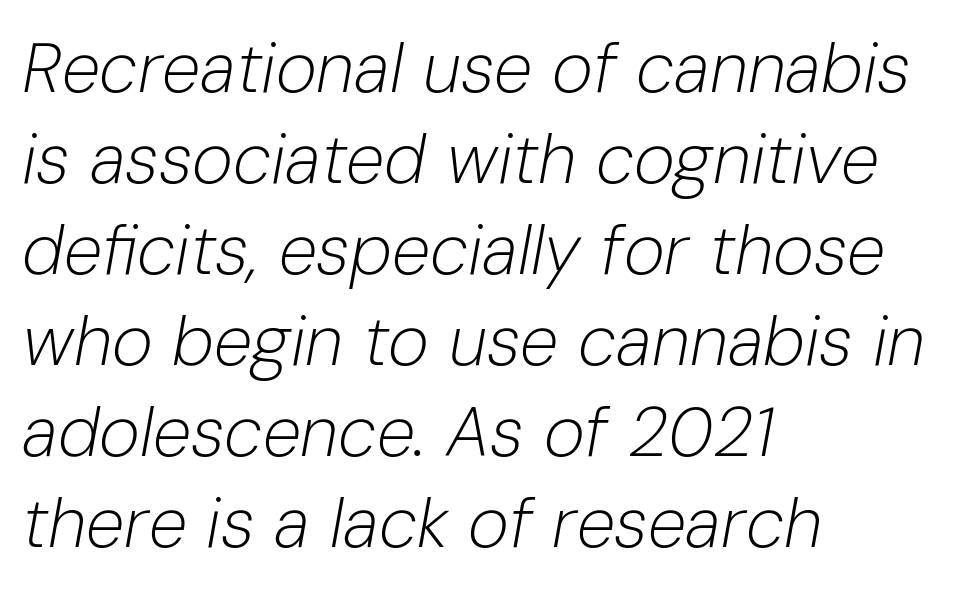
Underline: absent. If you drew a line through each stem, it would be angled. Interline gaps are of average width in this sample. This sample has the flowing, uneven cadence of proportional lettering. Standard letterfit; no display-style spreading of the glyphs. One-word summary of the alignment: left.
